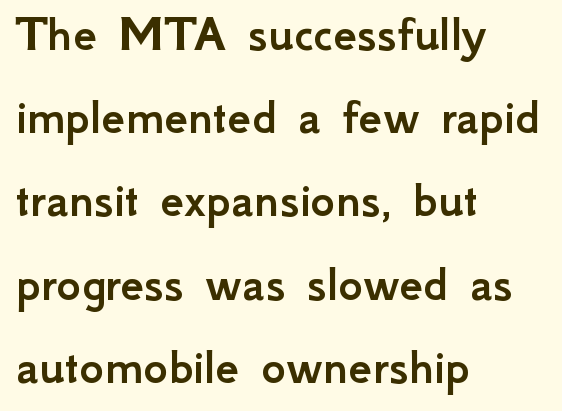
Nope, no serifs anywhere on these letters. Letter spacing: default. Here the designer chose a conventional face with non-uniform glyph widths. Horizontal alignment here is leftward, the default for most running prose. Posture: upright roman.
